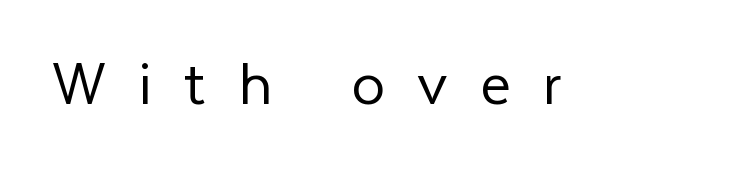
The image shows 67 px light sans-serif type, upright; set unusually wide letter spacing (+0.48 em), not underlined; low stroke contrast and a medium x-height.
